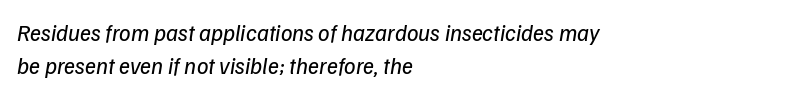
Q: Is the text bold? A: No.
Q: Is the text italic (slanted)? A: Yes, it leans right by about 9 degrees.
Q: Is the text underlined? A: No.
Q: How is the paragraph aligned? A: Left-aligned.
Q: Is the spacing between letters normal or unusually wide? A: Normal.
Q: Is the spacing between lines tight, normal or loose? A: Normal.
